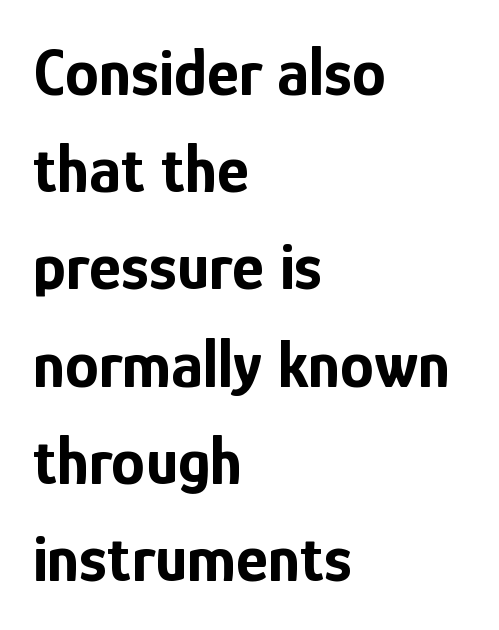
Q: Is the text bold? A: Yes.
Q: Is the text italic (slanted)? A: No, it is upright.
Q: Is the typeface a serif or a sans-serif typeface? A: Sans-serif.
Q: Is the text underlined? A: No.
Q: How is the paragraph aligned? A: Left-aligned.
Q: Is the spacing between letters normal or unusually wide? A: Normal.
Q: Is the spacing between lines tight, normal or loose? A: Normal.
Q: Width (condensed, normal, or wide)? A: Condensed.
Q: Stroke contrast? A: Low.
Q: x-height? A: Medium.
Q: Monospaced? A: No.
